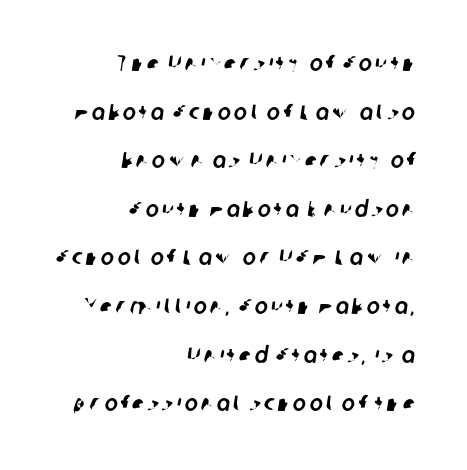
{"underline": "no", "align": "right", "line_spacing": "loose", "line_spacing_ratio": 2.21, "glyph_px": 22}
